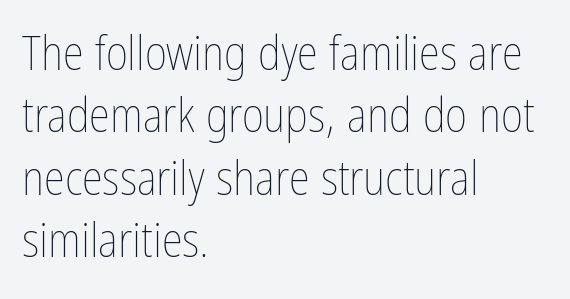
{"italic": "no", "bold": "no", "weight": "thin", "width": "condensed", "stroke_contrast": "low", "x_height": "medium", "monospaced": "no", "underline": "no", "align": "left", "line_spacing": "normal", "line_spacing_ratio": 1.3, "letter_spacing": "normal", "letter_spacing_em": 0.0, "glyph_px": 48}
